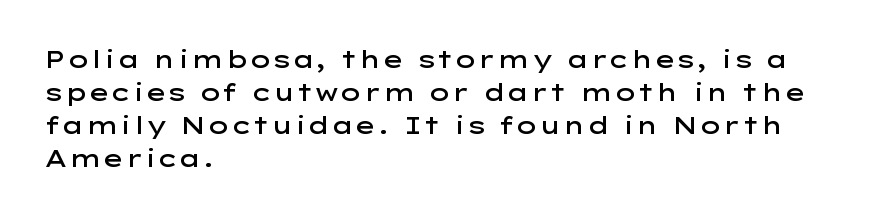
{"italic": "no", "bold": "semi", "underline": "no", "align": "left", "line_spacing": "normal", "line_spacing_ratio": 1.38, "letter_spacing": "normal", "letter_spacing_em": 0.0, "glyph_px": 24}
